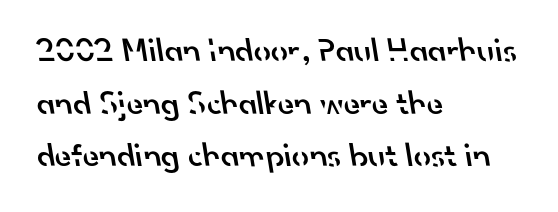
The image shows 34 px semibold sans-serif type; set left-aligned, normal line spacing (1.55x), normal letter spacing, not underlined; low stroke contrast and a small x-height.
